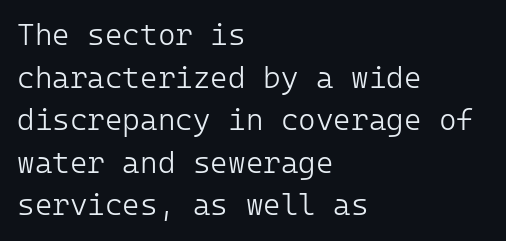
Q: Is the text bold? A: No.
Q: Is the text italic (slanted)? A: No, it is upright.
Q: Is the typeface a serif or a sans-serif typeface? A: Sans-serif.
Q: Is the text underlined? A: No.
Q: How is the paragraph aligned? A: Left-aligned.
Q: Is the spacing between letters normal or unusually wide? A: Normal.
Q: Is the spacing between lines tight, normal or loose? A: Normal.
Q: Width (condensed, normal, or wide)? A: Normal.
Q: Stroke contrast? A: Low.
Q: x-height? A: Medium.
